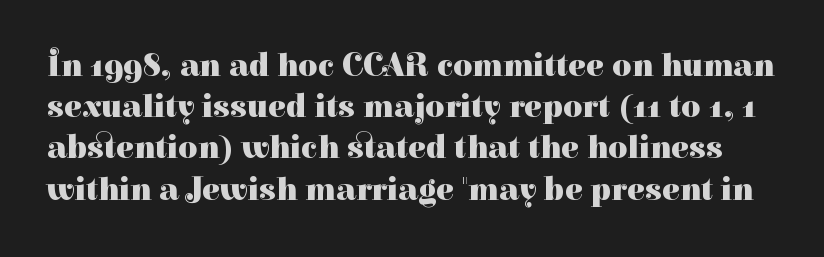
Q: Is the text bold? A: Yes.
Q: Is the text italic (slanted)? A: No, it is upright.
Q: Is the typeface a serif or a sans-serif typeface? A: Serif.
Q: Is the text underlined? A: No.
Q: Is the spacing between letters normal or unusually wide? A: Normal.
Q: Is the spacing between lines tight, normal or loose? A: Normal.
Q: Width (condensed, normal, or wide)? A: Normal.
Q: Stroke contrast? A: High.
Q: x-height? A: Medium.
Q: Monospaced? A: No.
